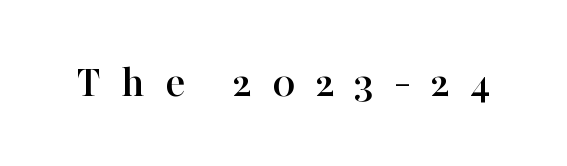
{"serif": "yes", "italic": "no", "width": "normal", "stroke_contrast": "high", "x_height": "medium", "monospaced": "no", "underline": "no", "letter_spacing": "wide", "letter_spacing_em": 0.43, "glyph_px": 46}
